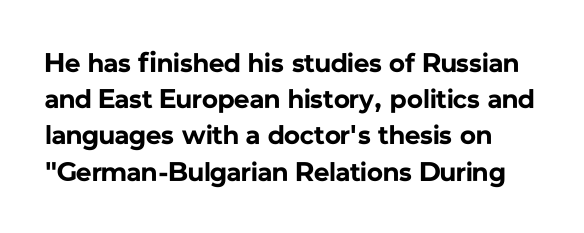
{"italic": "no", "bold": "yes", "underline": "no", "line_spacing": "normal", "line_spacing_ratio": 1.34, "letter_spacing": "normal", "letter_spacing_em": 0.0, "glyph_px": 27}
